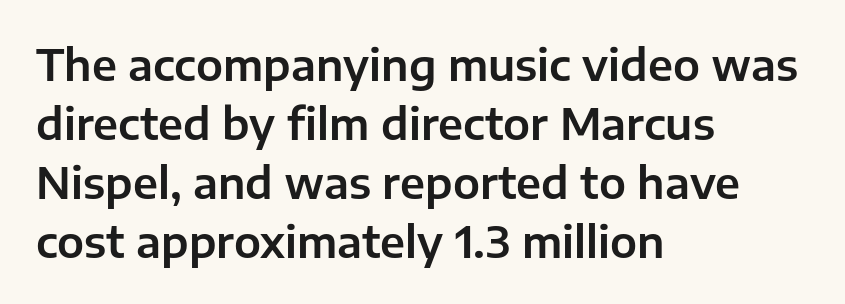
Only glyphs here, with clear space below each row. The letters carry no serifs — their stems end cleanly without finishing strokes. Each new line begins a customary step beneath the previous one. The axis of the letterforms is exactly vertical. This sample has the flowing, uneven cadence of proportional lettering.
